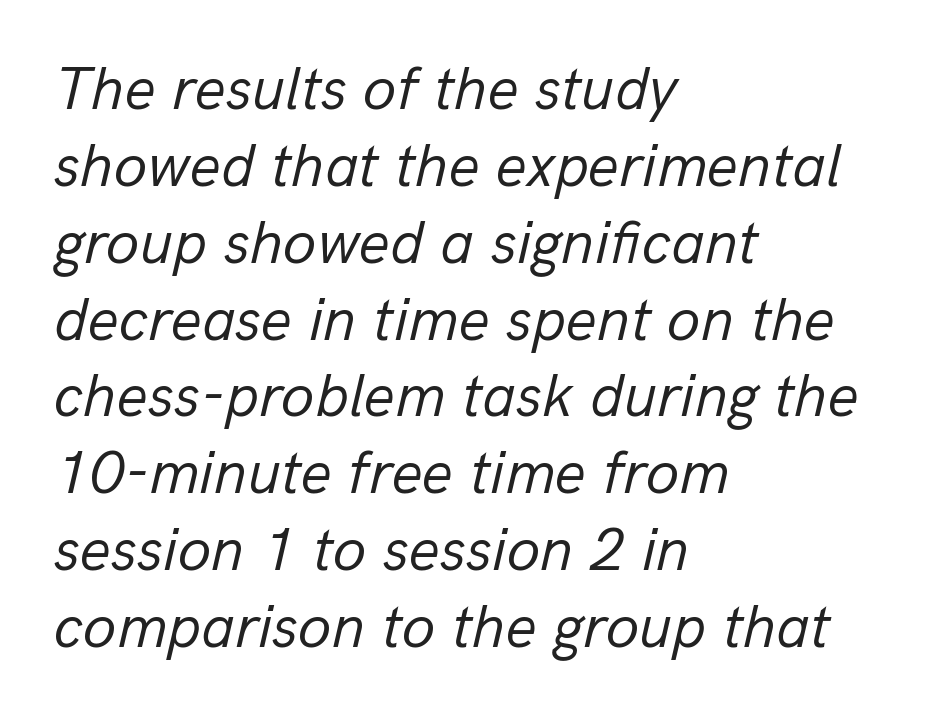
The image shows 61 px regular-weight type, italic (leaning right); set left-aligned, normal line spacing (1.26x), normal letter spacing, not underlined; low stroke contrast and a medium x-height.
